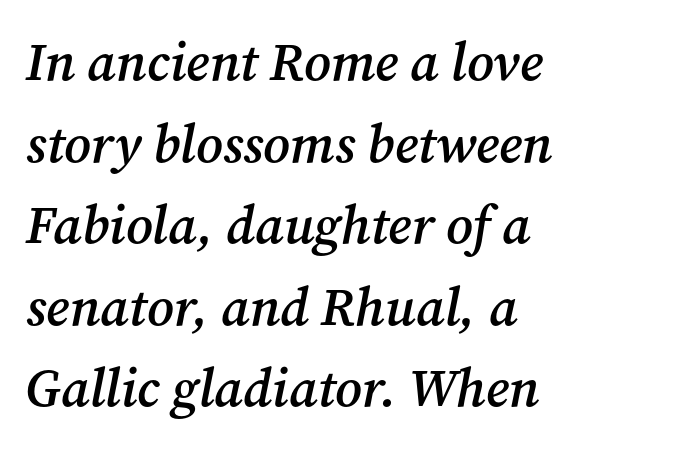
{"serif": "yes", "italic": "yes", "lean": "right", "slant_degrees": 12, "bold": "semi", "weight": "semibold", "width": "normal", "stroke_contrast": "medium", "x_height": "medium", "monospaced": "no", "underline": "no", "align": "left", "line_spacing": "normal", "line_spacing_ratio": 1.54, "letter_spacing": "normal", "letter_spacing_em": 0.0, "glyph_px": 53}
